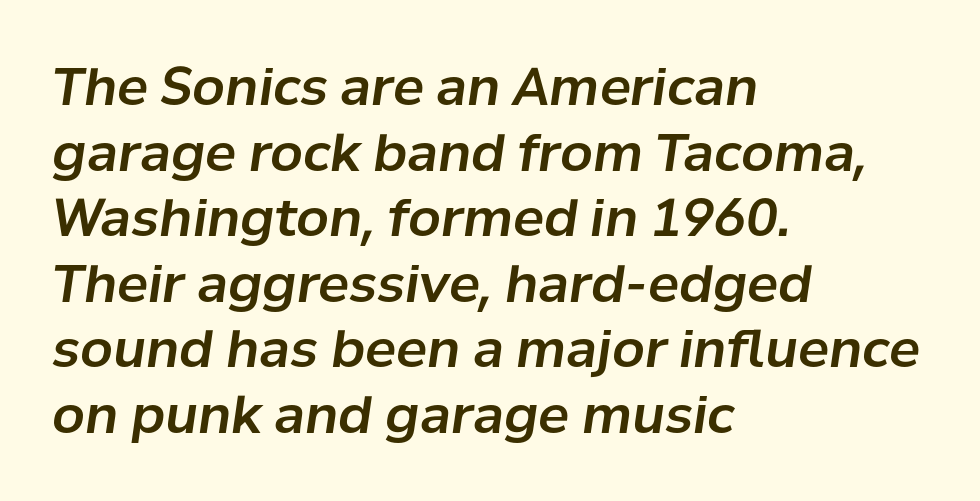
The image shows 52 px text type, italic (leaning right); set left-aligned, normal line spacing (1.26x), normal letter spacing, not underlined; low stroke contrast and a medium x-height.
